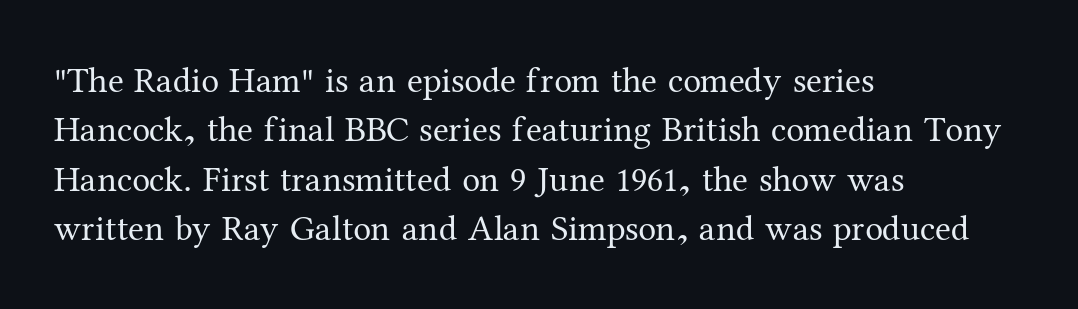
Q: Is the text bold? A: No.
Q: Is the text italic (slanted)? A: No, it is upright.
Q: Is the typeface a serif or a sans-serif typeface? A: Serif.
Q: Is the text underlined? A: No.
Q: How is the paragraph aligned? A: Left-aligned.
Q: Is the spacing between letters normal or unusually wide? A: Normal.
Q: Is the spacing between lines tight, normal or loose? A: Normal.
Q: Width (condensed, normal, or wide)? A: Normal.
Q: Stroke contrast? A: Medium.
Q: x-height? A: Medium.
Q: Monospaced? A: No.
